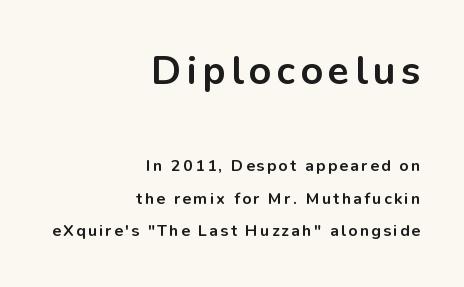
The image shows 39 px bold sans-serif type, upright; set right-aligned, loose line spacing (2.03x), not underlined; the first (top) block is 2.44x larger; low stroke contrast and a medium x-height.
